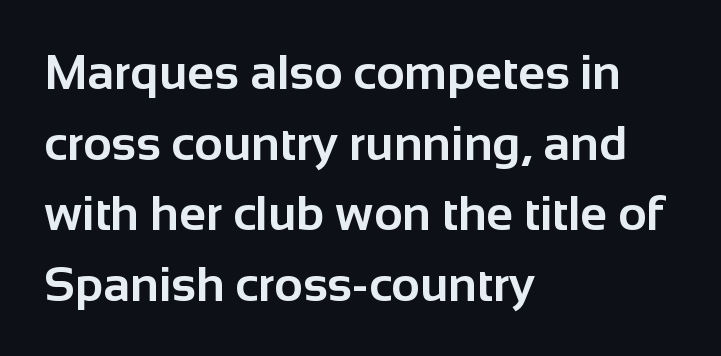
Q: Is the text bold? A: Yes.
Q: Is the text italic (slanted)? A: No, it is upright.
Q: Is the typeface a serif or a sans-serif typeface? A: Sans-serif.
Q: Is the text underlined? A: No.
Q: How is the paragraph aligned? A: Left-aligned.
Q: Is the spacing between letters normal or unusually wide? A: Normal.
Q: Is the spacing between lines tight, normal or loose? A: Normal.
Q: Width (condensed, normal, or wide)? A: Normal.
Q: Stroke contrast? A: Low.
Q: x-height? A: Medium.
Q: Monospaced? A: No.
